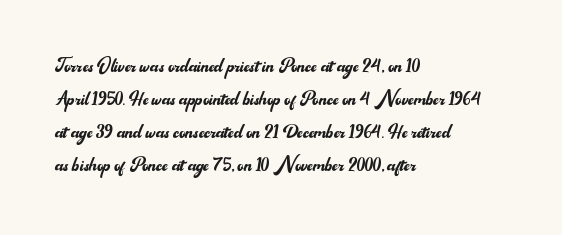
The image shows 24 px text type; set left-aligned, normal line spacing (1.38x), normal letter spacing, not underlined.
